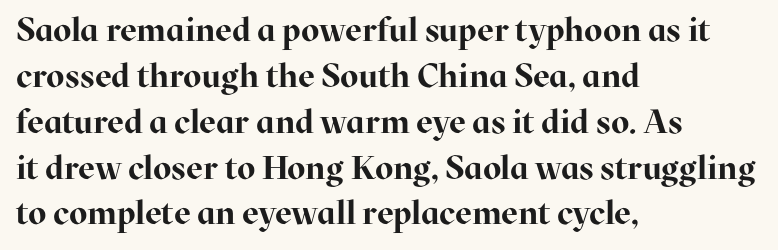
{"serif": "yes", "italic": "no", "bold": "yes", "weight": "bold", "width": "normal", "stroke_contrast": "high", "x_height": "medium", "monospaced": "no", "underline": "no", "align": "left", "line_spacing": "normal", "line_spacing_ratio": 1.39, "letter_spacing": "normal", "letter_spacing_em": 0.0, "glyph_px": 33}
